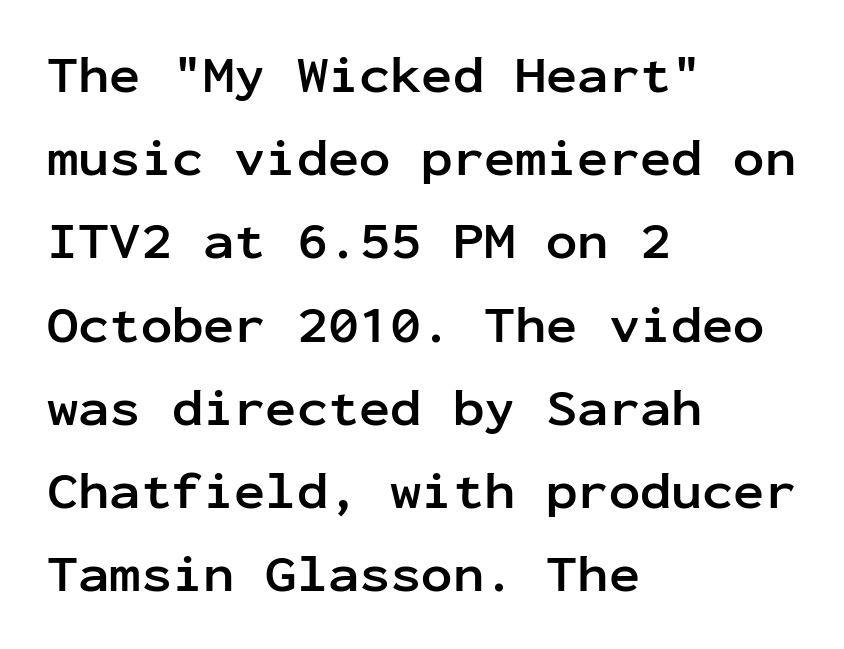
Each glyph is drawn with heavy, bold strokes. If you drew a line through each stem, it would be perfectly vertical. Lines of text with bare space underneath. Typeset ragged right — the left edge is the straight one.
